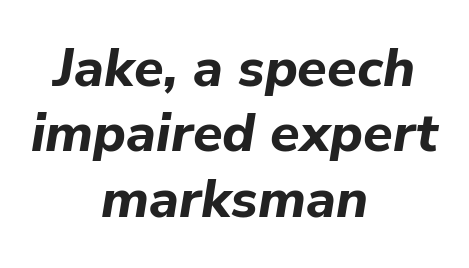
Horizontally, the lines are justified to the midpoint only. Between one letter and the next there's only the usual sliver of space. Just letters on the line, the space beneath them empty. The typography opts for an oblique posture over an upright one. Spacing verdict: proportional, widths tailored to each character. The passage shown is emphatically bold.
